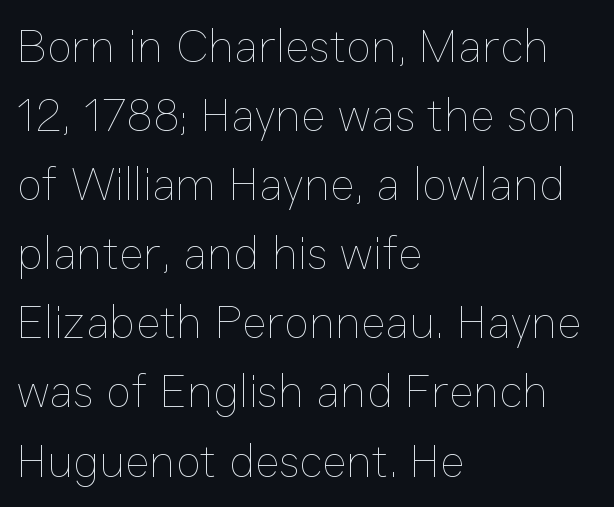
The image shows 47 px thin type, upright; set left-aligned, normal line spacing (1.47x), normal letter spacing, not underlined; low stroke contrast and a medium x-height.
